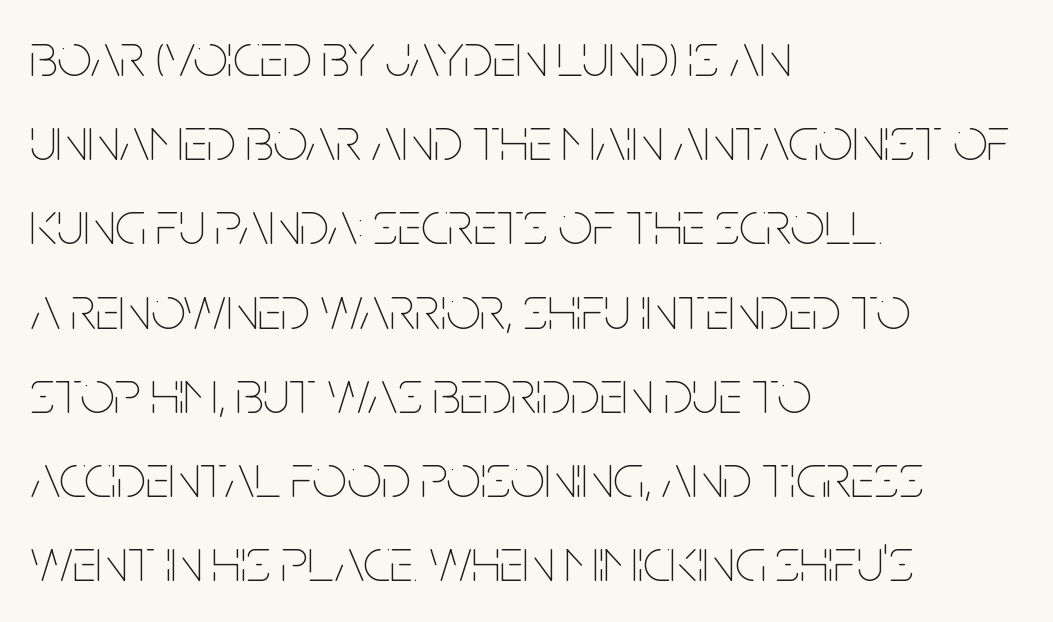
Q: Is the text bold? A: No.
Q: Is the text italic (slanted)? A: No, it is upright.
Q: Is the text underlined? A: No.
Q: How is the paragraph aligned? A: Left-aligned.
Q: Is the spacing between letters normal or unusually wide? A: Normal.
Q: Is the spacing between lines tight, normal or loose? A: Normal.
Q: Width (condensed, normal, or wide)? A: Condensed.
Q: Stroke contrast? A: Low.
Q: x-height? A: Large.
Q: Monospaced? A: No.
